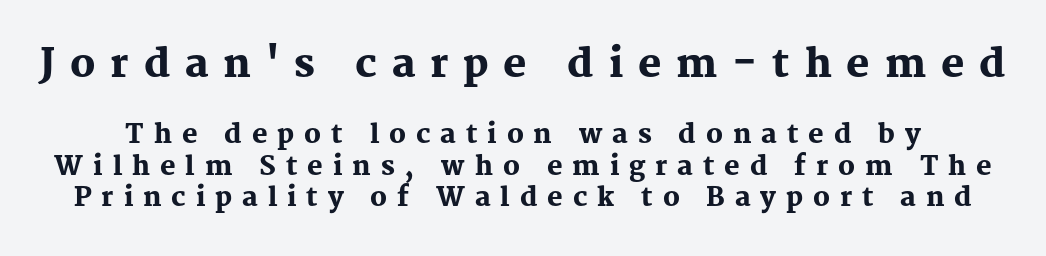
The letters stand straight up with perfectly vertical stems. Reading top to bottom, the characters get smaller at the block break. Observe the serifs anchoring each vertical stroke in this sample. Unmarked baselines from the first word to the last.
